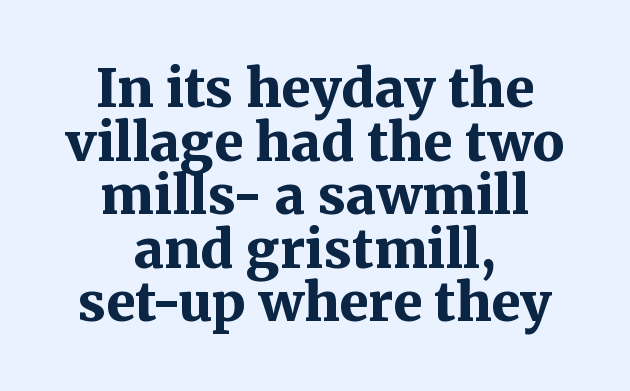
A serif font was chosen for this passage. Look at the stroke-to-counter ratio: heavy, a bold. Every stem runs plumb, perpendicular to the baseline. Does extra space separate the letters? No, they use regular spacing. Letters rest on an invisible, unmarked baseline.
